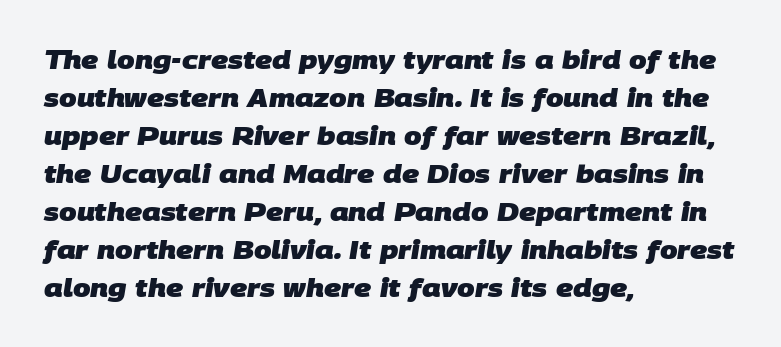
The gap between lines stays unmarked. Normally led — the rows are evenly, conventionally spaced. Alignment: flush left. Compared with an ordinary text face, these strokes are far heavier — a full bold. Students, note that the glyphs here touch the page at normal intervals.
